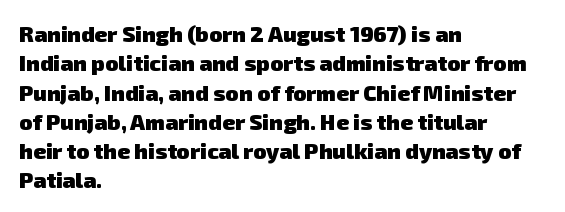
The image shows 22 px bold type; set left-aligned, normal line spacing (1.33x), normal letter spacing, not underlined.
